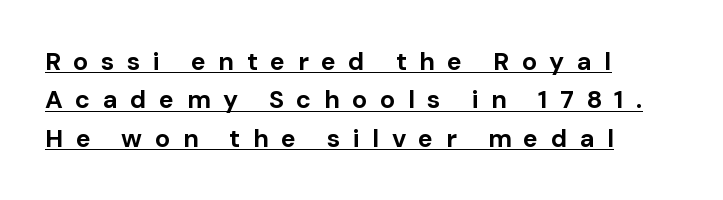
Q: Is the text bold? A: Yes.
Q: Is the text italic (slanted)? A: No, it is upright.
Q: Is the text underlined? A: Yes.
Q: How is the paragraph aligned? A: Left-aligned.
Q: Is the spacing between letters normal or unusually wide? A: Unusually wide.
Q: Is the spacing between lines tight, normal or loose? A: Normal.
